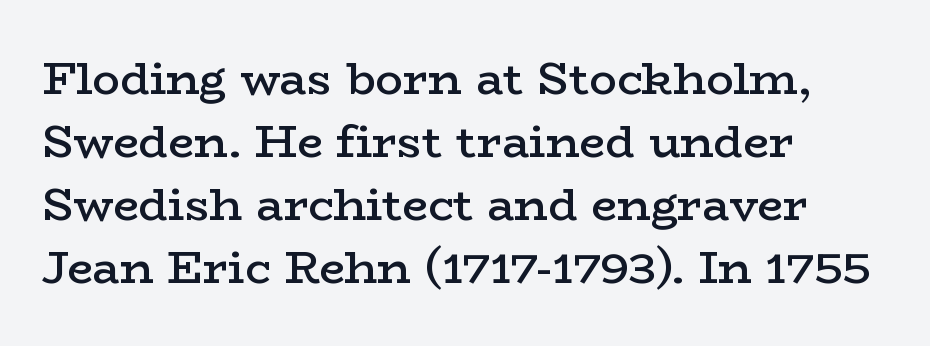
Q: Is the text bold? A: Semi-bold.
Q: Is the text italic (slanted)? A: No, it is upright.
Q: Is the typeface a serif or a sans-serif typeface? A: Serif.
Q: Is the text underlined? A: No.
Q: How is the paragraph aligned? A: Left-aligned.
Q: Is the spacing between letters normal or unusually wide? A: Normal.
Q: Is the spacing between lines tight, normal or loose? A: Normal.
Q: Width (condensed, normal, or wide)? A: Wide.
Q: Stroke contrast? A: Low.
Q: x-height? A: Medium.
Q: Monospaced? A: No.
